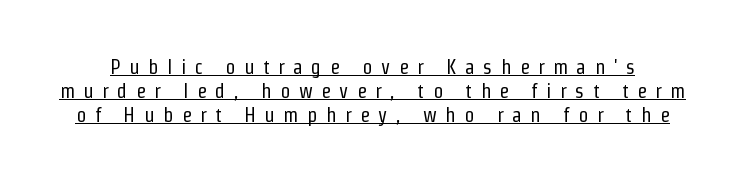
The image shows 20 px text type, upright; set line spacing 1.21x, unusually wide letter spacing (+0.43 em), underlined.
